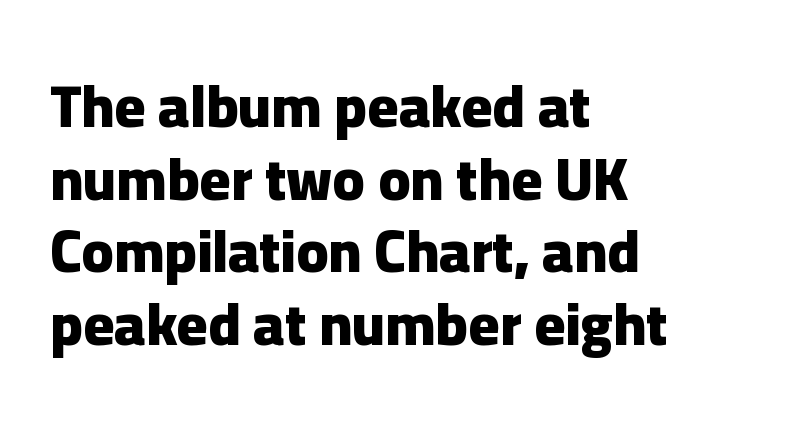
The image shows 59 px heavy sans-serif type, upright; set left-aligned, line spacing 1.23x, normal letter spacing, not underlined; low stroke contrast and a medium x-height.
